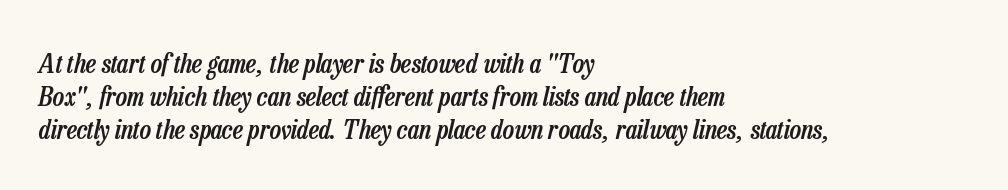
The image shows 27 px text type, italic (leaning right); set left-aligned, line spacing 1.22x, normal letter spacing, not underlined.
